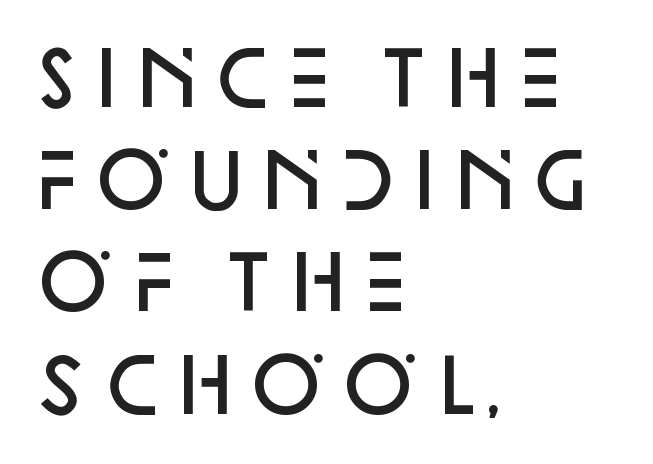
Q: Is the text bold? A: Semi-bold.
Q: Is the text italic (slanted)? A: No, it is upright.
Q: Is the typeface a serif or a sans-serif typeface? A: Sans-serif.
Q: Is the text underlined? A: No.
Q: How is the paragraph aligned? A: Left-aligned.
Q: Is the spacing between letters normal or unusually wide? A: Normal.
Q: Is the spacing between lines tight, normal or loose? A: Normal.
Q: Width (condensed, normal, or wide)? A: Normal.
Q: Stroke contrast? A: Low.
Q: x-height? A: Large.
Q: Monospaced? A: No.
